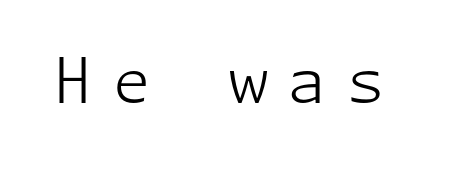
The image shows 63 px light sans-serif type, upright; set unusually wide letter spacing (+0.31 em), not underlined; low stroke contrast and a medium x-height.
